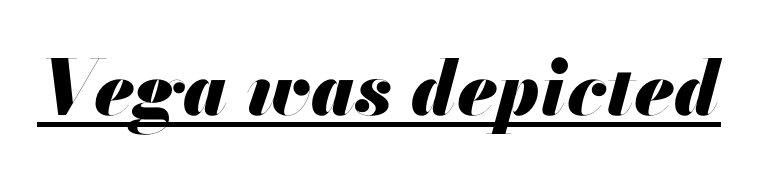
The image shows 76 px heavy type, italic (leaning right); set normal letter spacing, underlined; medium stroke contrast and a small x-height.
